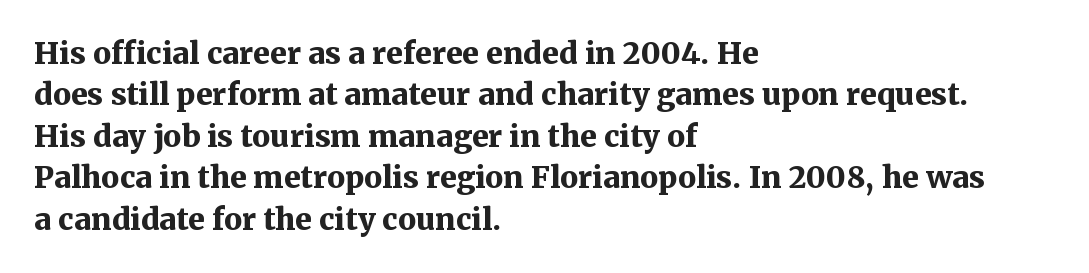
The image shows 30 px bold serif type, upright; set left-aligned, normal line spacing (1.38x), normal letter spacing, not underlined; medium stroke contrast and a medium x-height.
